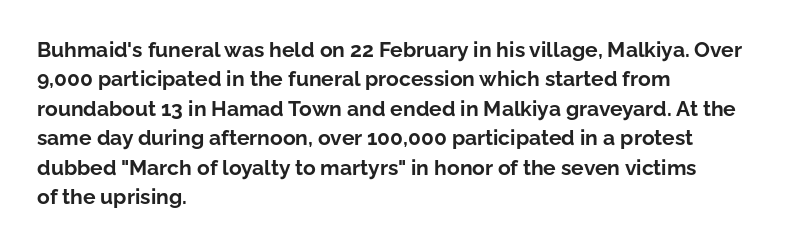
Posture: upright roman. Underlining? Definitely not there. Each line starts at the same left margin while the right side varies. Stroke thickness is high; the sample reads as a true bold. The block of text has a typical density, with ordinary space between rows.
